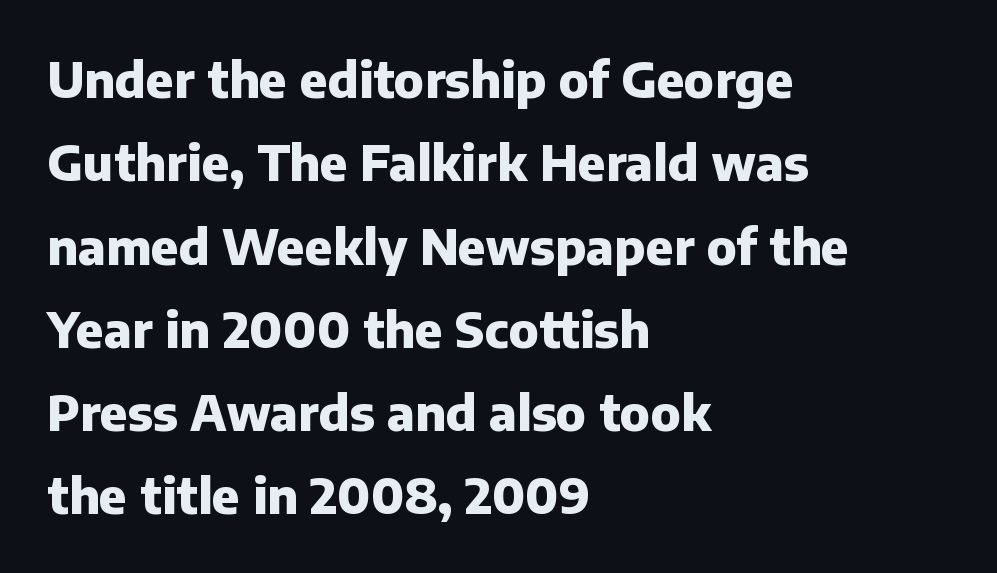
The passage shown is typed in a proportional face where columns would drift. The specimen reads as upright at a glance. The text was rendered using a sans face with plain stroke endings. A full-strength bold gives these letters their thick strokes. One-word summary of the alignment: left.
